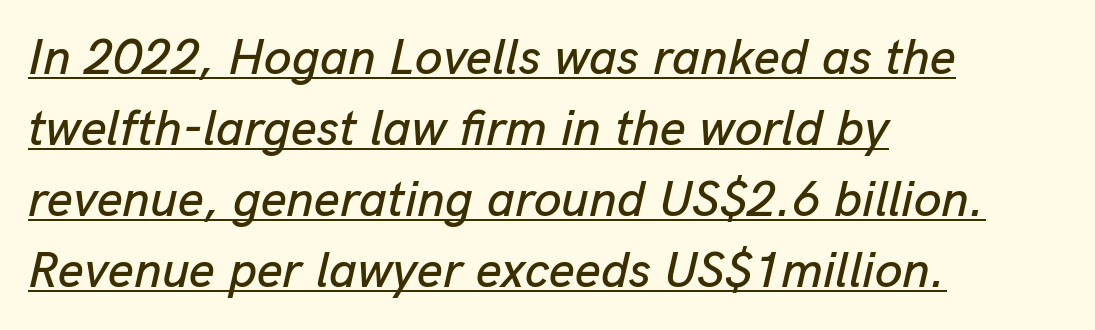
How are the letters spaced? Ordinarily, with no added tracking. These lines were composed using italics. Proportional: the letters do not fall into vertical columns. This sample keeps an unexceptional amount of space between lines. One-word summary of the alignment: left.
